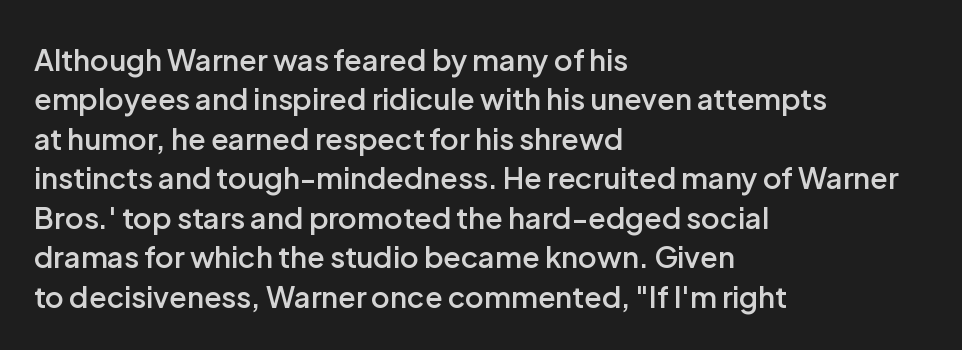
{"serif": "no", "italic": "no", "bold": "semi", "weight": "semibold", "width": "normal", "stroke_contrast": "low", "x_height": "medium", "monospaced": "no", "underline": "no", "align": "left", "line_spacing": "normal", "line_spacing_ratio": 1.36, "letter_spacing": "normal", "letter_spacing_em": 0.0, "glyph_px": 29}
